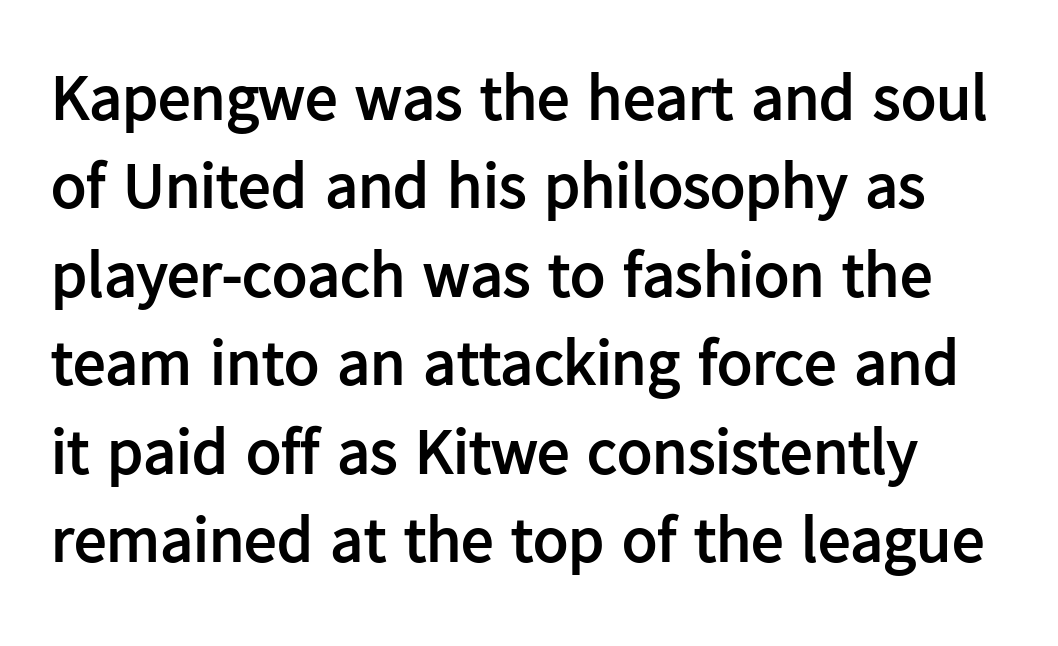
What weight is shown? A full bold with thick strokes. Varying glyph widths throughout — classic text-font behaviour. Do the letters lean? They stand straight. What kind of face is this? One without serifs — a sans.
